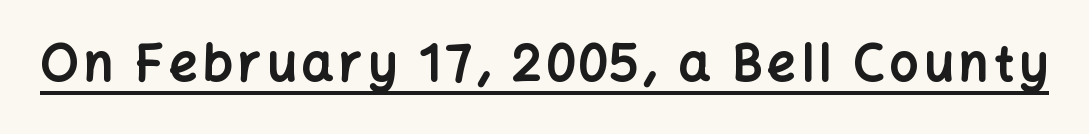
Q: Is the text bold? A: Yes.
Q: Is the text italic (slanted)? A: No, it is upright.
Q: Is the typeface a serif or a sans-serif typeface? A: Sans-serif.
Q: Is the text underlined? A: Yes.
Q: Width (condensed, normal, or wide)? A: Normal.
Q: Stroke contrast? A: Low.
Q: x-height? A: Medium.
Q: Monospaced? A: No.
